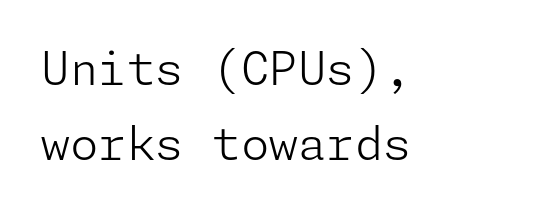
The image shows 46 px light sans-serif type, upright; set left-aligned, normal line spacing (1.62x), normal letter spacing, not underlined; low stroke contrast and a medium x-height.
